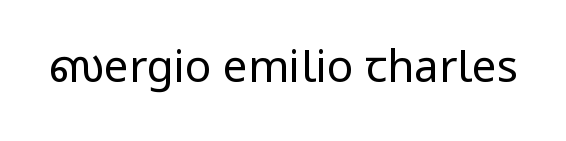
This sample has the flowing, uneven cadence of proportional lettering. This is sans-serif lettering, the kind often seen on screens and signage. The string is rendered with underlining switched off. No extra ink here — the face is not bold. The type sits square on the baseline with zero lean. The letterforms sit shoulder to shoulder at normal distance.
